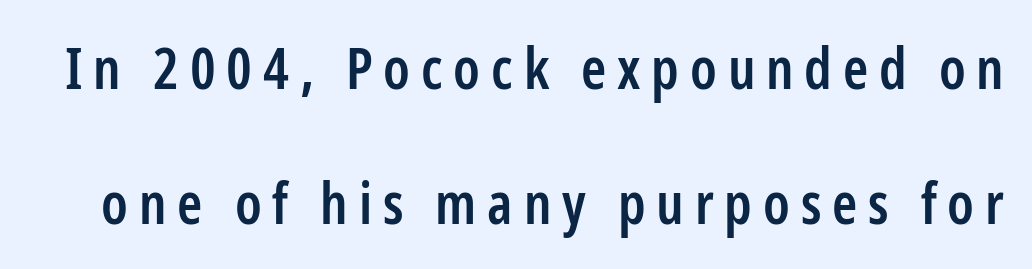
{"serif": "no", "italic": "no", "bold": "semi", "weight": "semibold", "width": "condensed", "stroke_contrast": "low", "x_height": "medium", "monospaced": "no", "underline": "no", "line_spacing": "loose", "line_spacing_ratio": 2.36, "glyph_px": 57}
